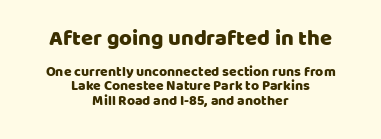
Q: Is the text italic (slanted)? A: No, it is upright.
Q: Is the text underlined? A: No.
Q: How is the paragraph aligned? A: Centered.
Q: Is the spacing between letters normal or unusually wide? A: Normal.
Q: Is the spacing between lines tight, normal or loose? A: Tight.
Q: Which block of text is set in a larger size, the first (top) or the second (bottom)? A: The first (top) one.
